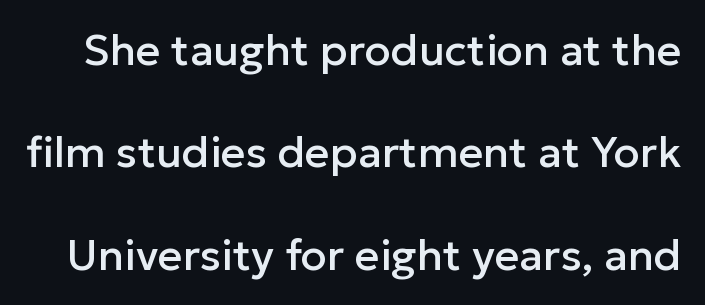
Q: Is the text italic (slanted)? A: No, it is upright.
Q: Is the typeface a serif or a sans-serif typeface? A: Sans-serif.
Q: Is the text underlined? A: No.
Q: Is the spacing between letters normal or unusually wide? A: Normal.
Q: Is the spacing between lines tight, normal or loose? A: Loose.
Q: Width (condensed, normal, or wide)? A: Normal.
Q: Stroke contrast? A: Low.
Q: x-height? A: Medium.
Q: Monospaced? A: No.
